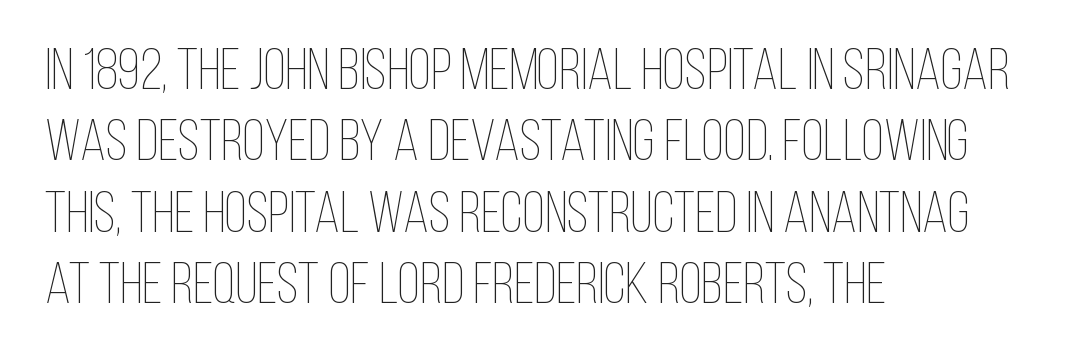
{"italic": "no", "bold": "no", "weight": "thin", "width": "condensed", "stroke_contrast": "low", "x_height": "large", "monospaced": "no", "underline": "no", "align": "left", "line_spacing_ratio": 1.23, "letter_spacing": "normal", "letter_spacing_em": 0.0, "glyph_px": 58}
